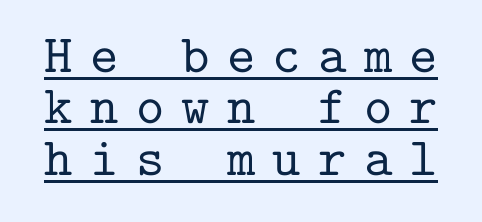
Tightly led — the rows are bunched. Does the lettering tilt? It doesn't — this is upright. Fixed-width glyphs throughout — classic coding-font behaviour. Look at the tracking — it's clearly loosened, letters drifting apart. Font category for this specimen: serif. Underline: present.
